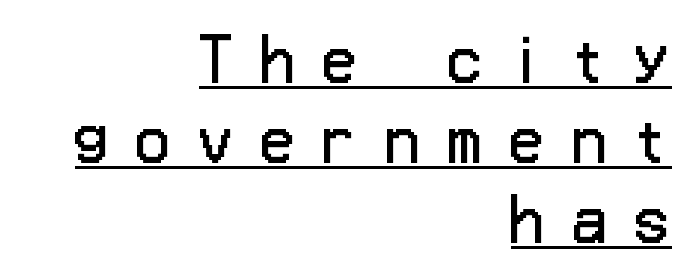
{"serif": "no", "italic": "no", "bold": "no", "weight": "regular", "width": "normal", "stroke_contrast": "low", "x_height": "medium", "underline": "yes", "align": "right", "line_spacing": "normal", "line_spacing_ratio": 1.38, "letter_spacing": "wide", "letter_spacing_em": 0.47, "glyph_px": 58}
